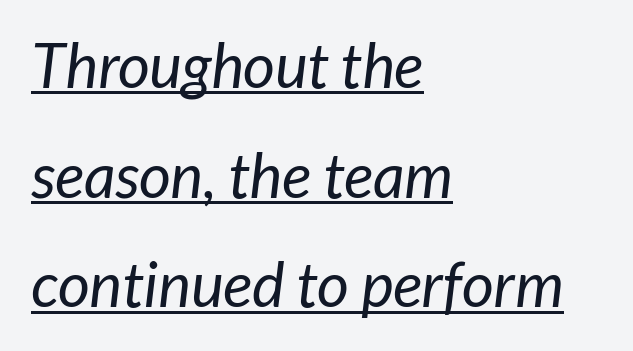
{"serif": "no", "bold": "no", "weight": "regular", "width": "normal", "stroke_contrast": "low", "x_height": "medium", "monospaced": "no", "underline": "yes", "align": "left", "line_spacing_ratio": 1.77, "letter_spacing": "normal", "letter_spacing_em": 0.0, "glyph_px": 62}
